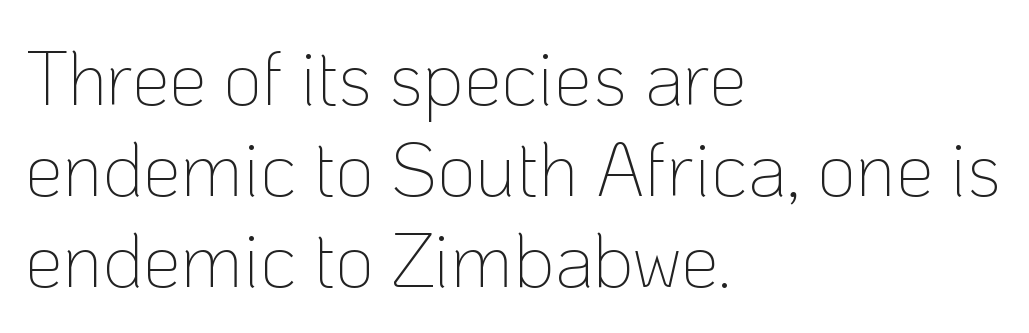
Standard letterfit; no display-style spreading of the glyphs. The lettering holds an erect, upright posture throughout. The lines in this sample share a left origin and differ only in where they stop. The font family rendered here belongs to the sans-serif group. A bare baseline throughout the passage. The weight would be labelled regular, book, light, or lighter still.
